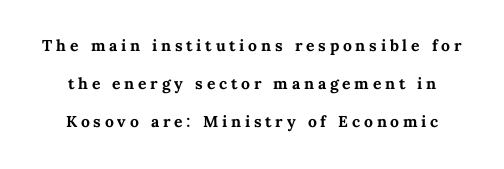
Q: Is the text bold? A: Yes.
Q: Is the text italic (slanted)? A: No, it is upright.
Q: Is the text underlined? A: No.
Q: How is the paragraph aligned? A: Centered.
